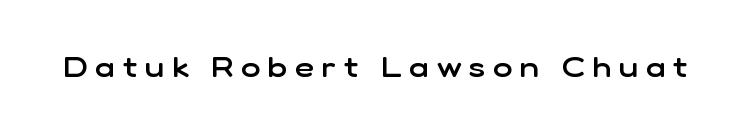
Q: Is the text bold? A: Semi-bold.
Q: Is the text italic (slanted)? A: No, it is upright.
Q: Is the typeface a serif or a sans-serif typeface? A: Sans-serif.
Q: Is the text underlined? A: No.
Q: Is the spacing between letters normal or unusually wide? A: Unusually wide.
Q: Width (condensed, normal, or wide)? A: Normal.
Q: Stroke contrast? A: Low.
Q: x-height? A: Medium.
Q: Monospaced? A: No.
